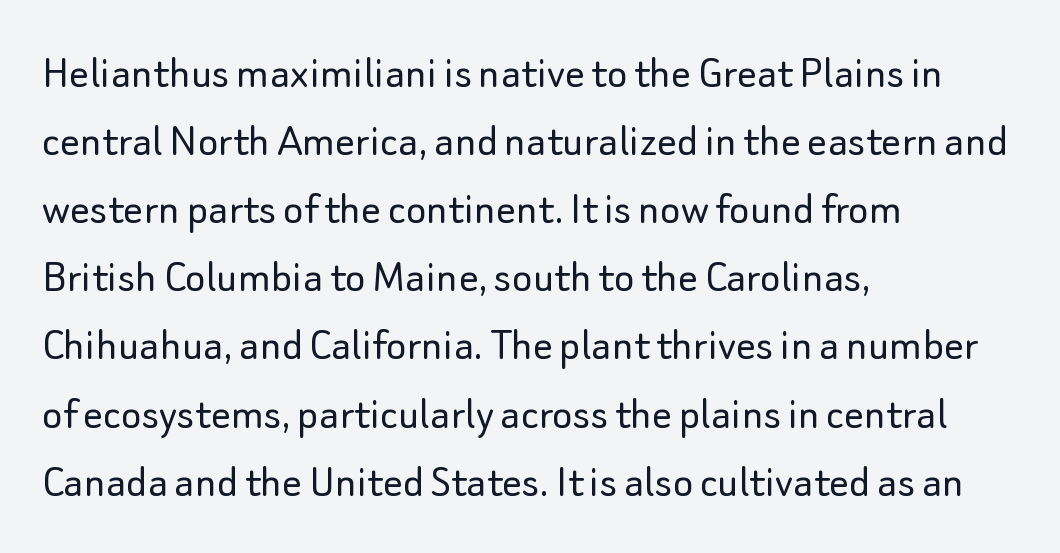
Q: Is the text bold? A: No.
Q: Is the text italic (slanted)? A: No, it is upright.
Q: Is the typeface a serif or a sans-serif typeface? A: Sans-serif.
Q: Is the text underlined? A: No.
Q: How is the paragraph aligned? A: Left-aligned.
Q: Is the spacing between letters normal or unusually wide? A: Normal.
Q: Is the spacing between lines tight, normal or loose? A: Normal.
Q: Width (condensed, normal, or wide)? A: Normal.
Q: Stroke contrast? A: Low.
Q: x-height? A: Small.
Q: Monospaced? A: No.
